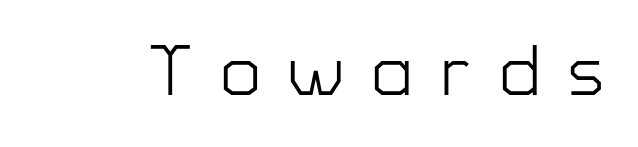
Short note: letters widely spaced. Proportional: the letters do not fall into vertical columns. Clear beneath every line of the passage. If you drew a line through each stem, it would be perfectly vertical. The rendering shows plain stroke endings on the letterforms — a sans-serif design. The font is comparable to plain body text, perhaps lighter.
